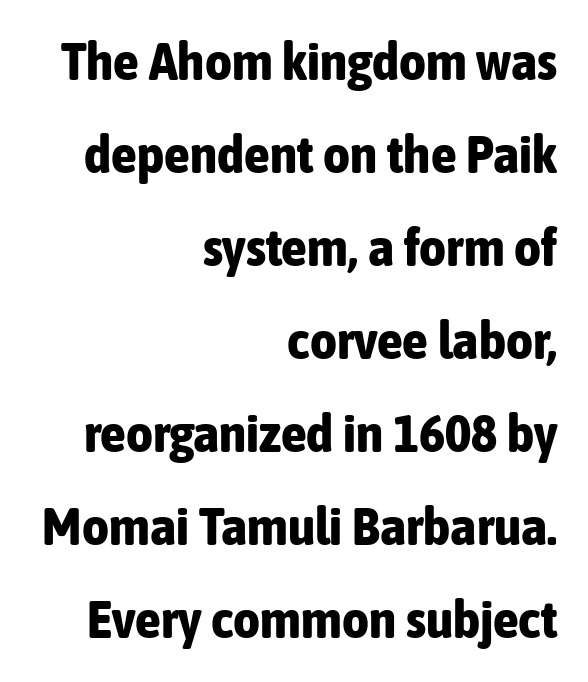
Posture: upright roman. I'd describe the lettering as bold — thick and assertive. The characters display no serif detailing; their extremities are plain. A student would call this right alignment; a typographer would say flush right, rag left.
